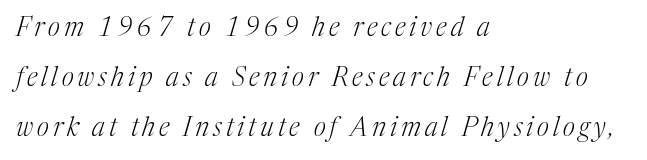
Q: Is the text bold? A: No.
Q: Is the text italic (slanted)? A: Yes, it leans right by about 17 degrees.
Q: Is the text underlined? A: No.
Q: How is the paragraph aligned? A: Left-aligned.
Q: Is the spacing between lines tight, normal or loose? A: Loose.
